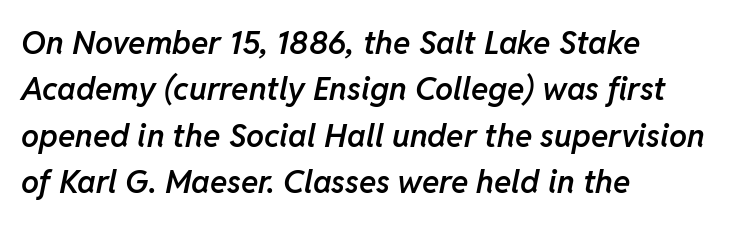
The image shows 32 px semibold type, italic (leaning right); set left-aligned, normal line spacing (1.45x), normal letter spacing, not underlined; low stroke contrast and a medium x-height.
